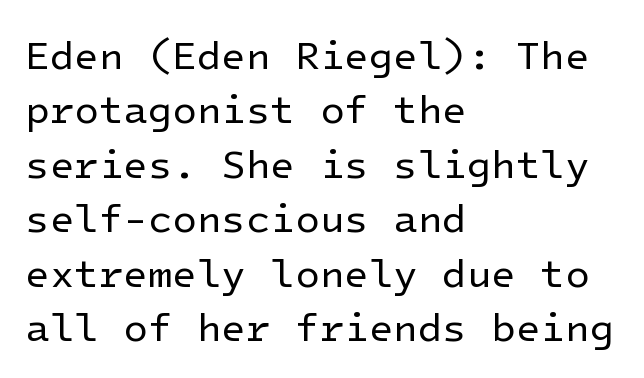
Q: Is the text bold? A: No.
Q: Is the text italic (slanted)? A: No, it is upright.
Q: Is the typeface a serif or a sans-serif typeface? A: Sans-serif.
Q: Is the text underlined? A: No.
Q: How is the paragraph aligned? A: Left-aligned.
Q: Is the spacing between letters normal or unusually wide? A: Normal.
Q: Is the spacing between lines tight, normal or loose? A: Normal.
Q: Width (condensed, normal, or wide)? A: Normal.
Q: Stroke contrast? A: Low.
Q: x-height? A: Medium.
